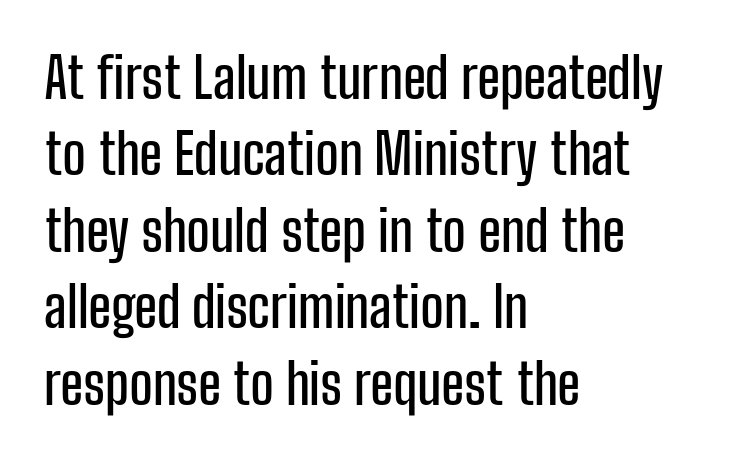
The image shows 55 px condensed sans-serif type, upright; set left-aligned, normal line spacing (1.39x), normal letter spacing, not underlined; low stroke contrast and a medium x-height.
